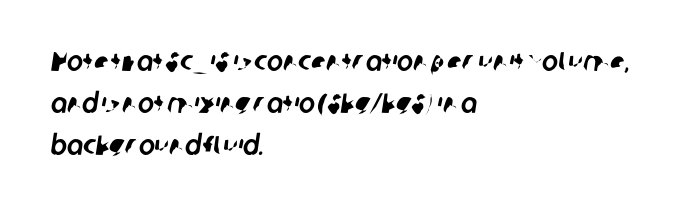
Words float on clear page, feet unadorned. The block of text has a typical density, with ordinary space between rows. You could call the tracking neutral — neither tight nor loose. Teacher's note: observe the even left margin — that is flush-left alignment.
